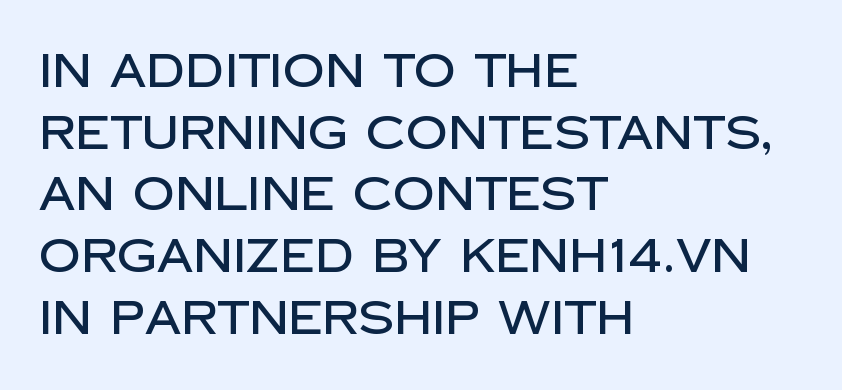
The image shows 46 px sans-serif type, upright; set left-aligned, normal line spacing (1.34x), normal letter spacing, not underlined; low stroke contrast and a large x-height.
